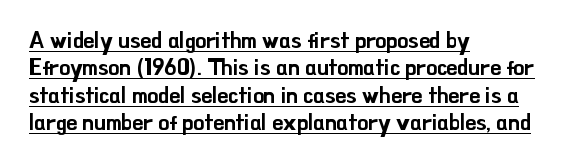
Notice how the stems are strictly vertical — no italics here. The lines in this sample share a left origin and differ only in where they stop. The string is rendered with underlining switched on. Short note: letters normally spaced. Successive baselines arrive at the customary interval.
